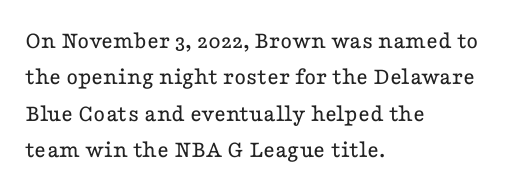
{"italic": "no", "bold": "no", "underline": "no", "align": "left", "line_spacing": "normal", "line_spacing_ratio": 1.46, "letter_spacing": "normal", "letter_spacing_em": 0.0, "glyph_px": 25}
